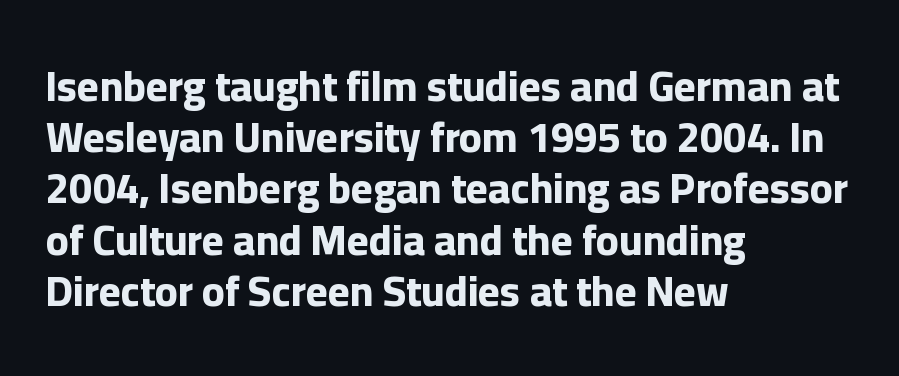
Q: Is the text bold? A: Yes.
Q: Is the text italic (slanted)? A: No, it is upright.
Q: Is the typeface a serif or a sans-serif typeface? A: Sans-serif.
Q: Is the text underlined? A: No.
Q: How is the paragraph aligned? A: Left-aligned.
Q: Is the spacing between letters normal or unusually wide? A: Normal.
Q: Width (condensed, normal, or wide)? A: Normal.
Q: Stroke contrast? A: Low.
Q: x-height? A: Medium.
Q: Monospaced? A: No.
